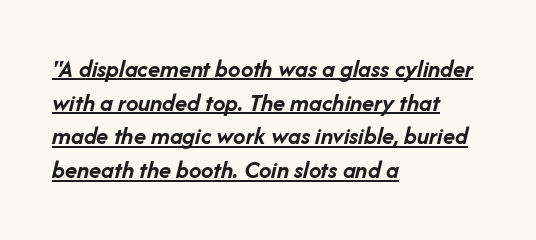
The image shows 25 px bold type, italic (leaning right); set left-aligned, normal line spacing (1.35x), normal letter spacing, underlined.
